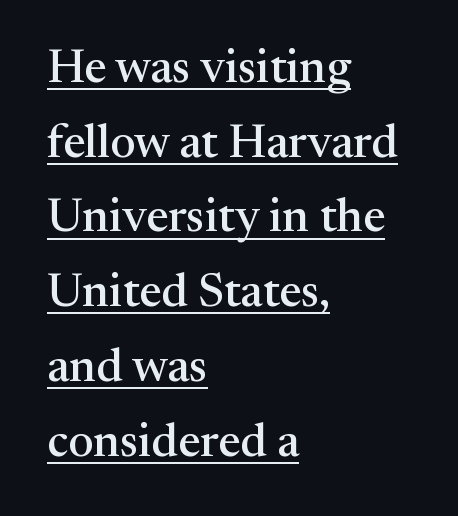
The lettering is marked with a stroke running underneath it. The type sits square on the baseline with zero lean. Is the block centered? No — it sits flush against the left margin. Observe the serifs anchoring each vertical stroke in this sample. Interline gaps are of average width in this sample. The rendering uses natural spacing where letterforms have individual widths.
